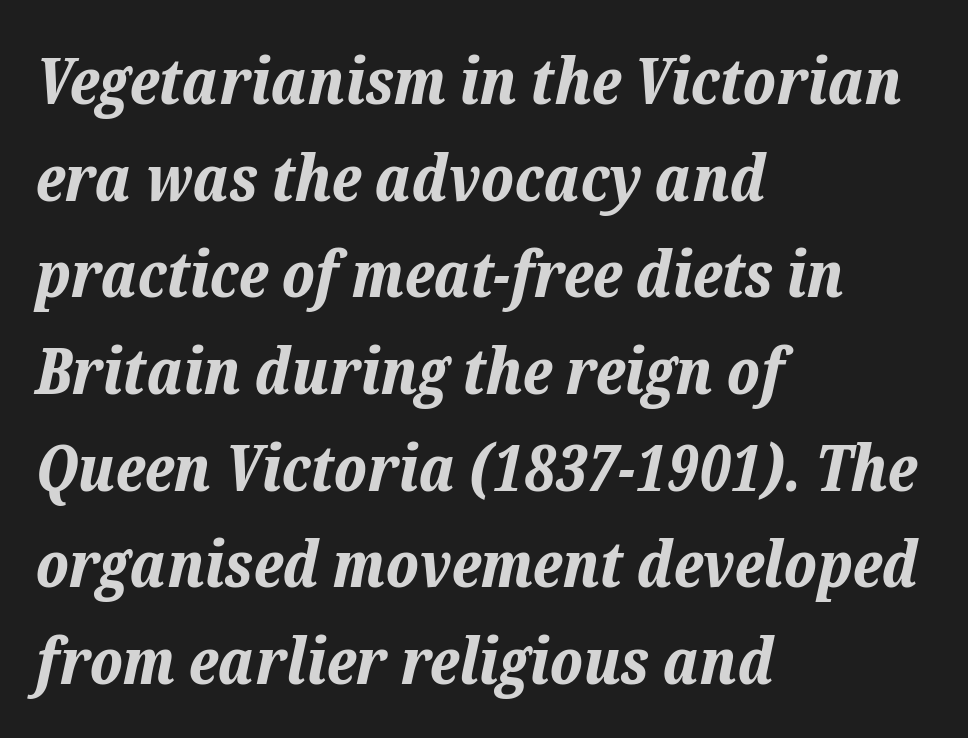
Nobody drew a line under any word here. Is the type slanted? Yes — the strokes lean at a clear angle. The leading is moderate, giving the passage an even texture. Is the block centered? No — it sits flush against the left margin. How heavy is the stroke? Heavy — this is a bold.
